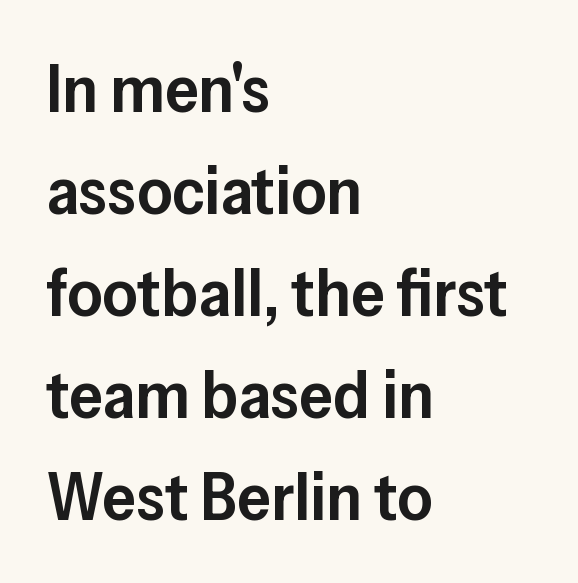
Q: Is the text bold? A: Semi-bold.
Q: Is the text italic (slanted)? A: No, it is upright.
Q: Is the typeface a serif or a sans-serif typeface? A: Sans-serif.
Q: Is the text underlined? A: No.
Q: How is the paragraph aligned? A: Left-aligned.
Q: Is the spacing between letters normal or unusually wide? A: Normal.
Q: Is the spacing between lines tight, normal or loose? A: Normal.
Q: Width (condensed, normal, or wide)? A: Normal.
Q: Stroke contrast? A: Low.
Q: x-height? A: Medium.
Q: Monospaced? A: No.
